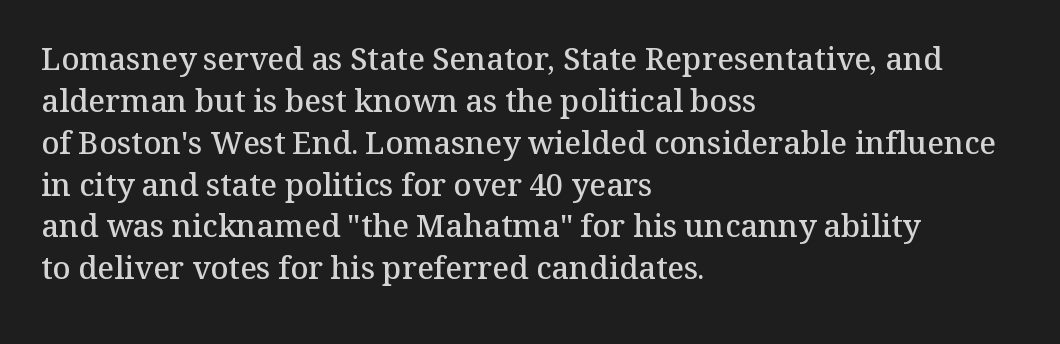
Q: Is the text bold? A: Semi-bold.
Q: Is the text italic (slanted)? A: No, it is upright.
Q: Is the typeface a serif or a sans-serif typeface? A: Serif.
Q: Is the text underlined? A: No.
Q: How is the paragraph aligned? A: Left-aligned.
Q: Is the spacing between letters normal or unusually wide? A: Normal.
Q: Is the spacing between lines tight, normal or loose? A: Normal.
Q: Width (condensed, normal, or wide)? A: Normal.
Q: Stroke contrast? A: Medium.
Q: x-height? A: Medium.
Q: Monospaced? A: No.
